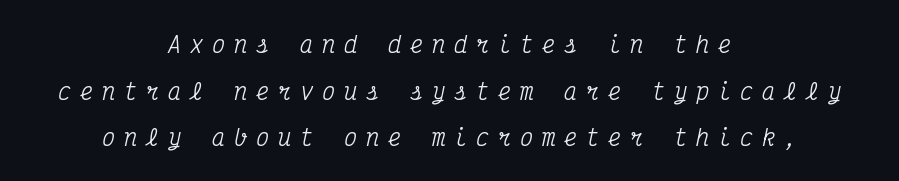
{"italic": "yes", "lean": "right", "slant_degrees": 12, "underline": "no", "align": "center", "line_spacing": "loose", "line_spacing_ratio": 2.12, "letter_spacing": "wide", "letter_spacing_em": 0.4, "glyph_px": 22}
